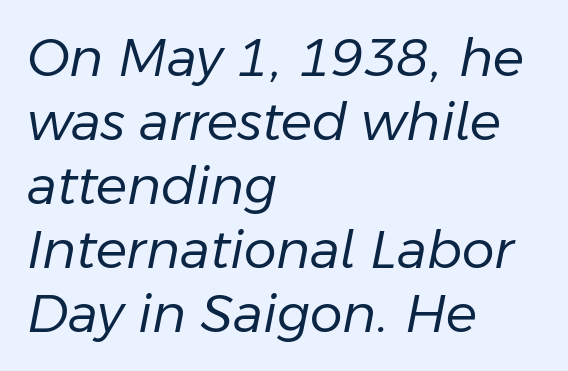
{"italic": "yes", "lean": "right", "slant_degrees": 11, "bold": "no", "weight": "regular", "width": "normal", "stroke_contrast": "low", "x_height": "medium", "monospaced": "no", "underline": "no", "align": "left", "line_spacing_ratio": 1.23, "letter_spacing": "normal", "letter_spacing_em": 0.0, "glyph_px": 52}
